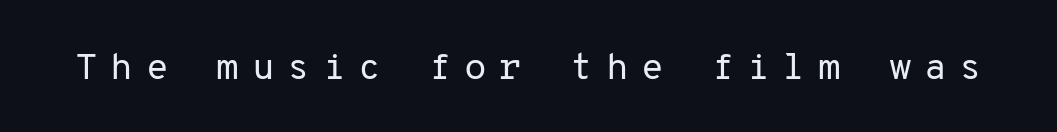
Think standard paragraph weight, or any step lighter than that. Nobody drew a line under any word here. These lines are rendered in a fixed-pitch font. When letters stand straight like this, we call the style roman or upright.
